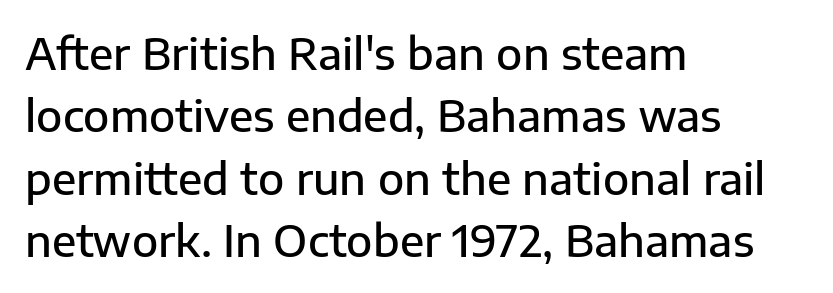
{"serif": "no", "italic": "no", "bold": "semi", "weight": "semibold", "width": "normal", "stroke_contrast": "low", "x_height": "medium", "monospaced": "no", "underline": "no", "align": "left", "line_spacing": "normal", "line_spacing_ratio": 1.45, "letter_spacing": "normal", "letter_spacing_em": 0.0, "glyph_px": 43}
